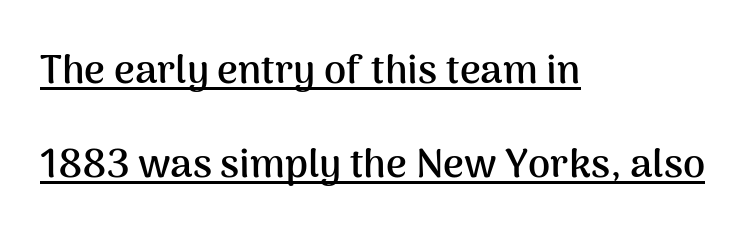
Vertically, the passage feels expansive, rows floating well apart. Nothing unusual about the tracking: characters are spaced as the font intends. Decoration check: the copy is underlined. The passage shown is emphatically bold.
